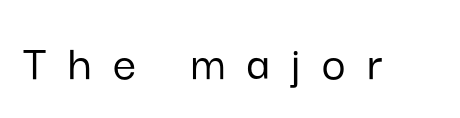
The image shows 52 px sans-serif type, upright; set unusually wide letter spacing (+0.41 em), not underlined; low stroke contrast and a medium x-height.
